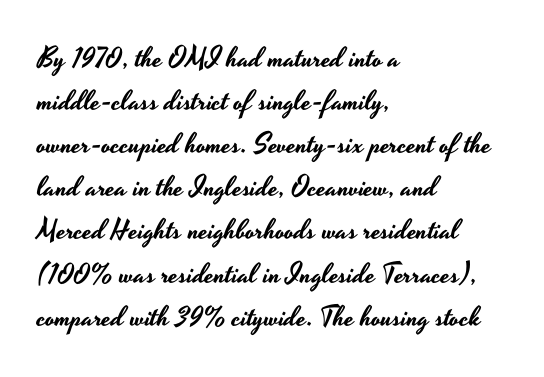
{"serif": "no", "width": "wide", "stroke_contrast": "low", "x_height": "small", "monospaced": "no", "underline": "no", "align": "left", "line_spacing": "normal", "line_spacing_ratio": 1.54, "letter_spacing": "normal", "letter_spacing_em": 0.0, "glyph_px": 28}
